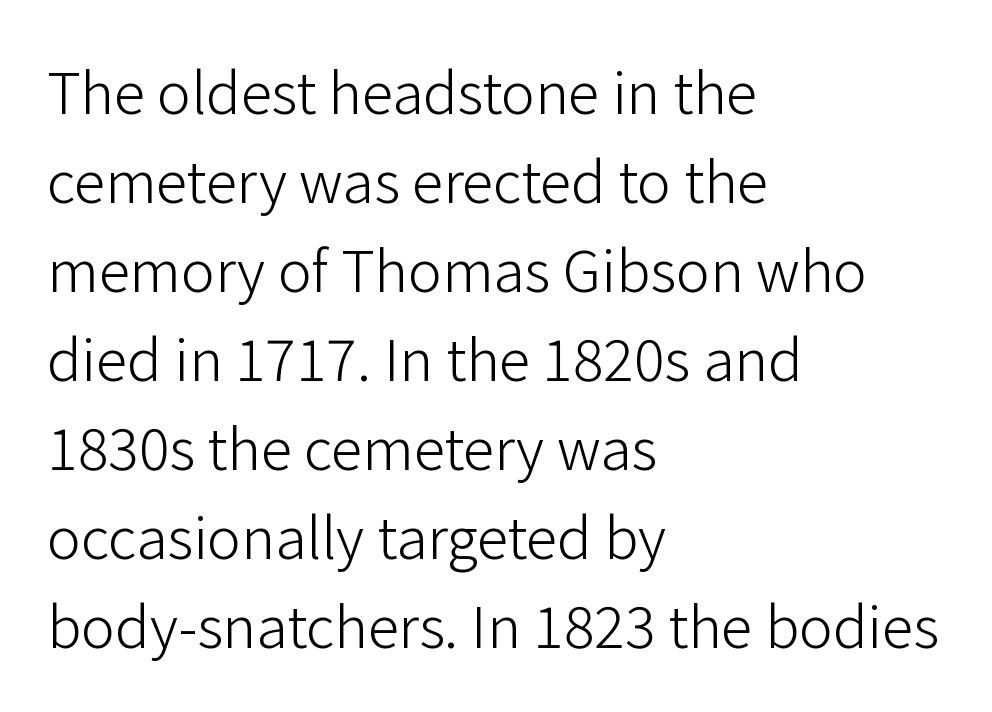
{"serif": "no", "italic": "no", "bold": "no", "weight": "light", "width": "normal", "stroke_contrast": "low", "x_height": "medium", "monospaced": "no", "underline": "no", "align": "left", "line_spacing": "normal", "line_spacing_ratio": 1.56, "letter_spacing": "normal", "letter_spacing_em": 0.0, "glyph_px": 57}
